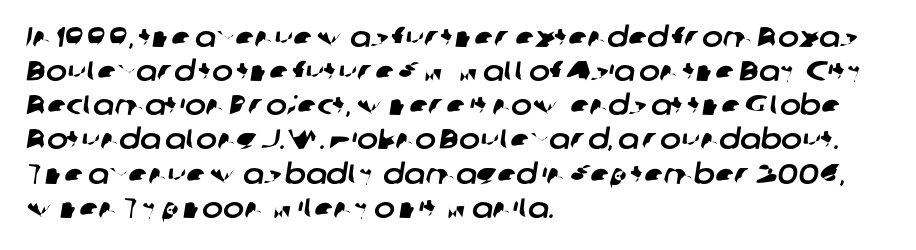
The image shows 28 px sans-serif type; set left-aligned, line spacing 1.22x, normal letter spacing, not underlined; low stroke contrast and a medium x-height.
